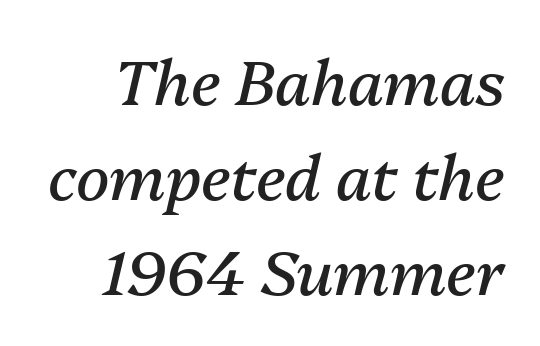
Q: Is the text bold? A: No.
Q: Is the text italic (slanted)? A: Yes, it leans right by about 13 degrees.
Q: Is the text underlined? A: No.
Q: Is the spacing between letters normal or unusually wide? A: Normal.
Q: Is the spacing between lines tight, normal or loose? A: Normal.
Q: Width (condensed, normal, or wide)? A: Normal.
Q: Stroke contrast? A: Medium.
Q: x-height? A: Medium.
Q: Monospaced? A: No.
